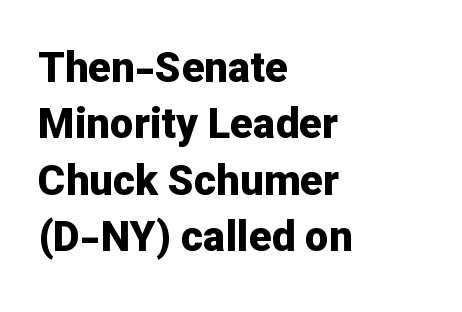
The designer left line spacing at the default. Emphasis by weight is at full strength: bold. The gap between lines stays unmarked. The characters display no serif detailing; their extremities are plain.
